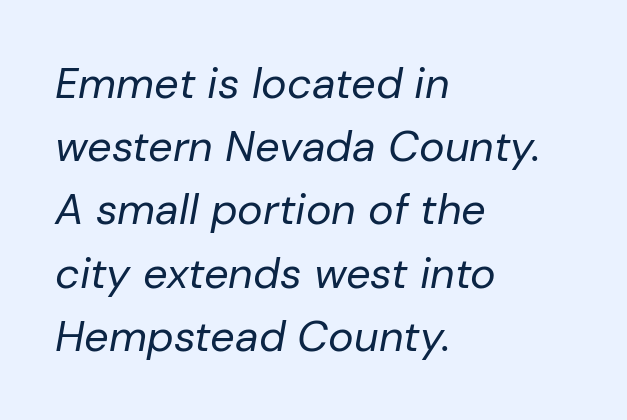
{"italic": "yes", "lean": "right", "slant_degrees": 10, "bold": "no", "weight": "regular", "width": "normal", "stroke_contrast": "low", "x_height": "medium", "monospaced": "no", "underline": "no", "align": "left", "line_spacing": "normal", "line_spacing_ratio": 1.47, "letter_spacing": "normal", "letter_spacing_em": 0.0, "glyph_px": 43}
